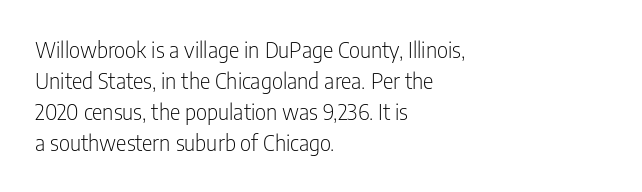
Q: Is the text bold? A: No.
Q: Is the text italic (slanted)? A: No, it is upright.
Q: Is the text underlined? A: No.
Q: How is the paragraph aligned? A: Left-aligned.
Q: Is the spacing between letters normal or unusually wide? A: Normal.
Q: Is the spacing between lines tight, normal or loose? A: Normal.
